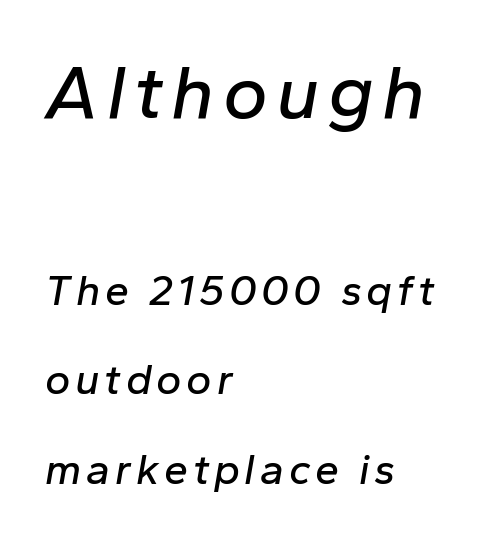
Looks like regular typesetting: each glyph gets only the width it needs. The specimen reads as italic at a glance. Anything drawn beneath the words? Only blank space. The designer dialed line spacing up above the default. These two chunks differ in scale, with the top chunk taking the larger measure.
